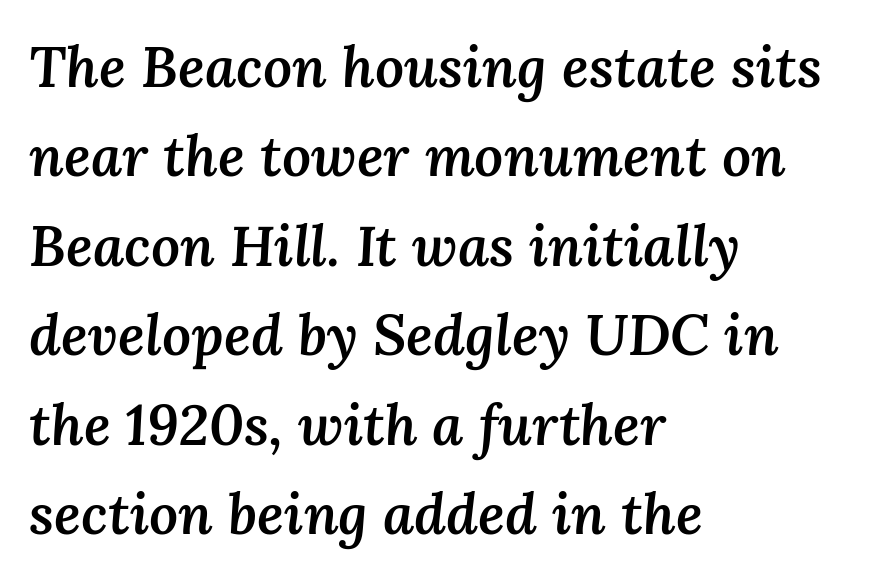
The whole block is typeset with a tilt. Spacing verdict: proportional, widths tailored to each character. These lines stack with their left ends in a neat column. The glyphs have the mass of a demibold cut, below bold. The horizontal fit of the characters is conventional and even.
